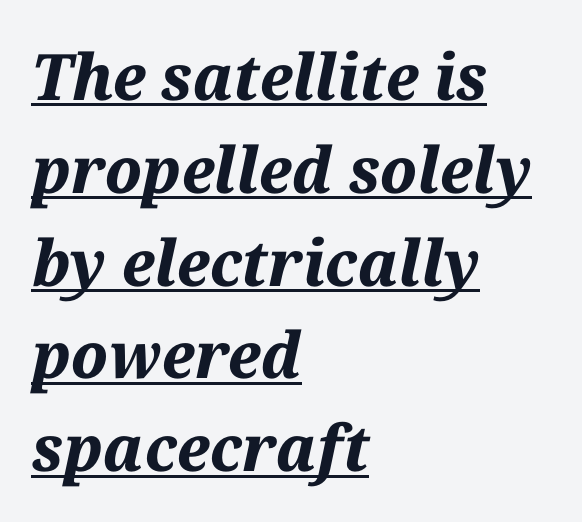
The image shows 64 px bold type, italic (leaning right); set left-aligned, normal line spacing (1.45x), normal letter spacing, underlined; medium stroke contrast and a medium x-height.
